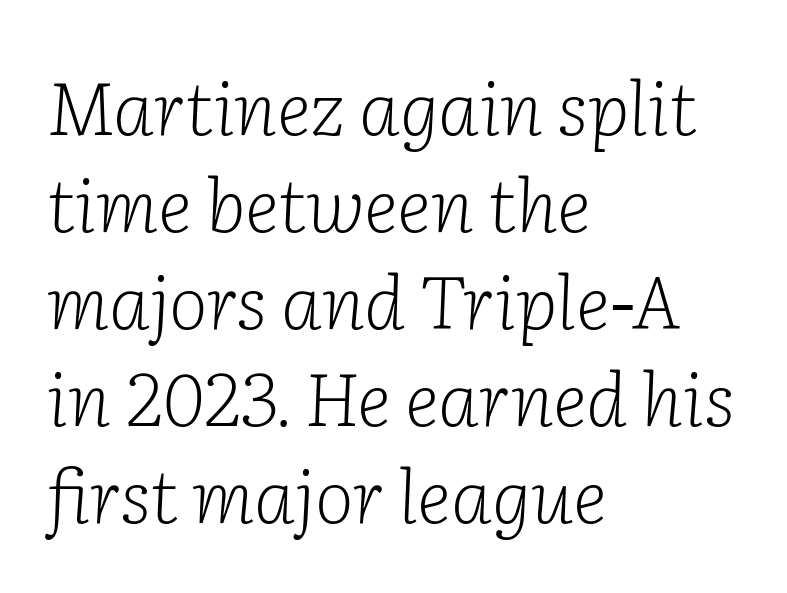
{"serif": "yes", "italic": "yes", "lean": "right", "slant_degrees": 2, "bold": "no", "weight": "light", "width": "normal", "stroke_contrast": "low", "x_height": "medium", "monospaced": "no", "underline": "no", "align": "left", "line_spacing": "normal", "line_spacing_ratio": 1.31, "letter_spacing": "normal", "letter_spacing_em": 0.0, "glyph_px": 74}
